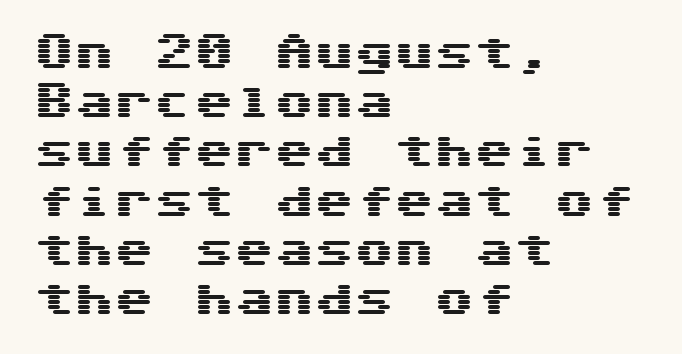
{"serif": "no", "italic": "no", "width": "wide", "stroke_contrast": "medium", "x_height": "medium", "underline": "no", "align": "left", "line_spacing_ratio": 1.23, "letter_spacing": "normal", "letter_spacing_em": 0.0, "glyph_px": 40}
